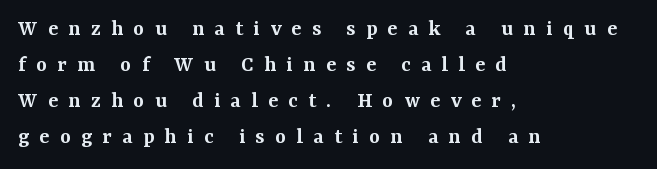
The image shows 23 px text type, upright; set left-aligned, normal line spacing (1.57x), unusually wide letter spacing (+0.45 em), not underlined.
